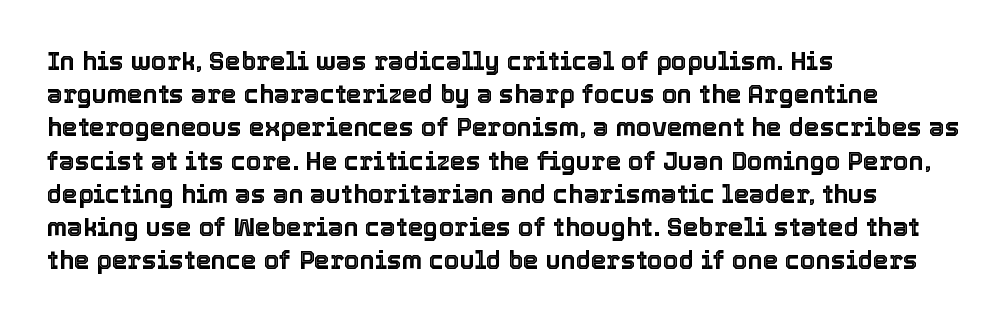
Students, observe: this is what conventionally led text looks like. Look at the tracking — it's just the regular setting, nothing added. The paragraph has a hard left edge and a soft right edge. Check under the words: just untouched page. The lettering holds an erect, upright posture throughout.
